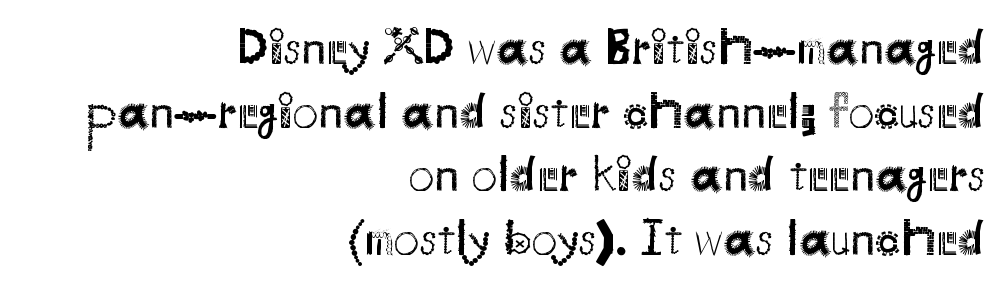
Q: Is the text bold? A: No.
Q: Is the text italic (slanted)? A: No, it is upright.
Q: Is the typeface a serif or a sans-serif typeface? A: Sans-serif.
Q: Is the text underlined? A: No.
Q: How is the paragraph aligned? A: Right-aligned.
Q: Is the spacing between letters normal or unusually wide? A: Normal.
Q: Is the spacing between lines tight, normal or loose? A: Normal.
Q: Width (condensed, normal, or wide)? A: Normal.
Q: Stroke contrast? A: Medium.
Q: x-height? A: Small.
Q: Monospaced? A: No.
